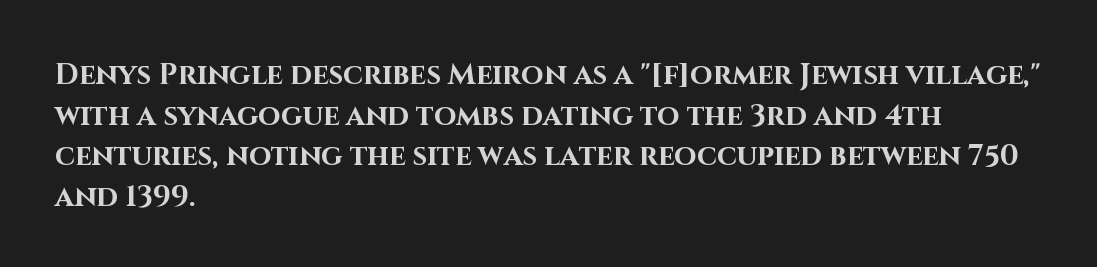
{"serif": "no", "italic": "no", "bold": "yes", "weight": "bold", "width": "normal", "stroke_contrast": "high", "x_height": "large", "monospaced": "no", "underline": "no", "align": "left", "line_spacing": "normal", "line_spacing_ratio": 1.4, "letter_spacing": "normal", "letter_spacing_em": 0.0, "glyph_px": 29}
